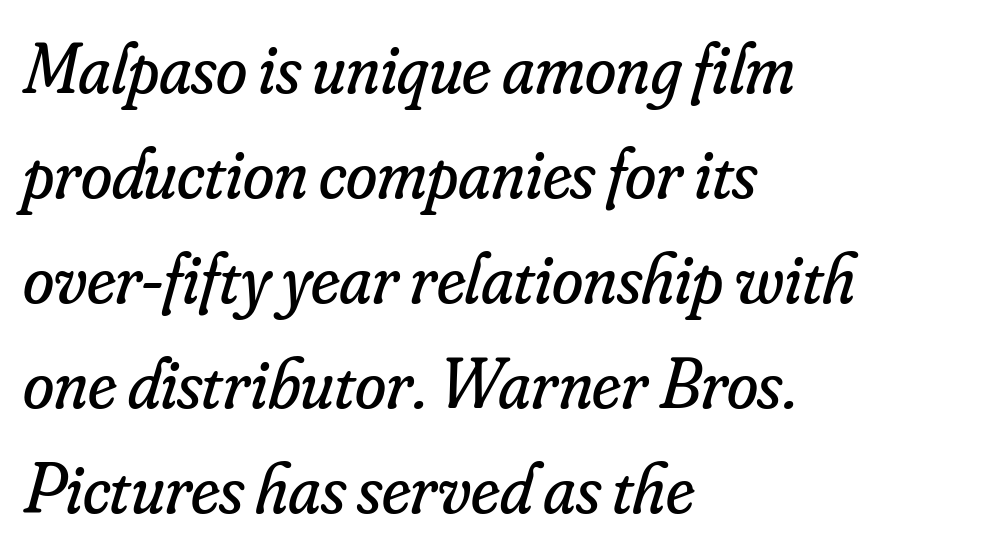
The image shows 71 px regular-weight serif type, italic (leaning right); set left-aligned, normal line spacing (1.48x), normal letter spacing, not underlined; low stroke contrast and a small x-height.
